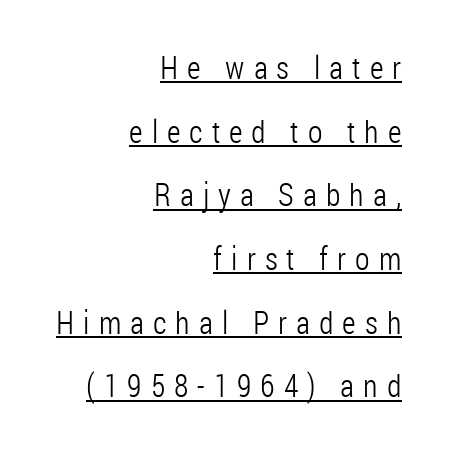
These glyphs show unthickened strokes, regular width or finer. Quick note: underline on. Font category for this specimen: sans-serif. Each word looks stretched out because of the extra space between its letters. The ragged edge is on the left, which tells us the setting is flush right.
